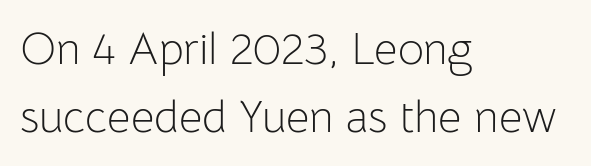
{"serif": "no", "italic": "no", "bold": "no", "weight": "light", "width": "normal", "stroke_contrast": "low", "x_height": "medium", "monospaced": "no", "underline": "no", "align": "left", "line_spacing": "normal", "line_spacing_ratio": 1.51, "letter_spacing": "normal", "letter_spacing_em": 0.0, "glyph_px": 45}
